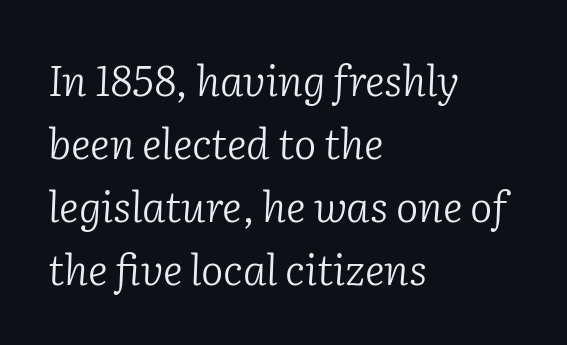
{"serif": "yes", "italic": "yes", "lean": "right", "slant_degrees": 2, "bold": "no", "weight": "light", "width": "normal", "stroke_contrast": "low", "x_height": "medium", "monospaced": "no", "underline": "no", "align": "left", "line_spacing": "normal", "line_spacing_ratio": 1.5, "letter_spacing": "normal", "letter_spacing_em": 0.0, "glyph_px": 42}
